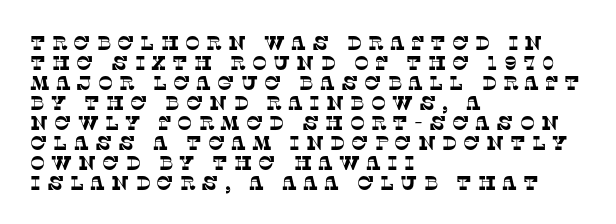
The image shows 20 px text type; set left-aligned, tight line spacing (1.0x), unusually wide letter spacing (+0.3 em), not underlined.
